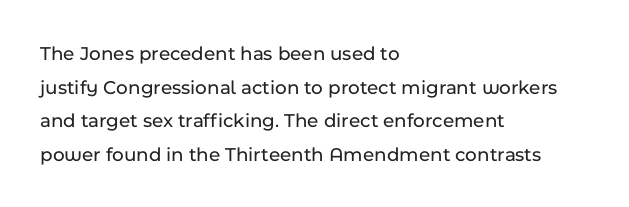
{"italic": "no", "underline": "no", "align": "left", "line_spacing": "normal", "line_spacing_ratio": 1.68, "letter_spacing": "normal", "letter_spacing_em": 0.0, "glyph_px": 20}
